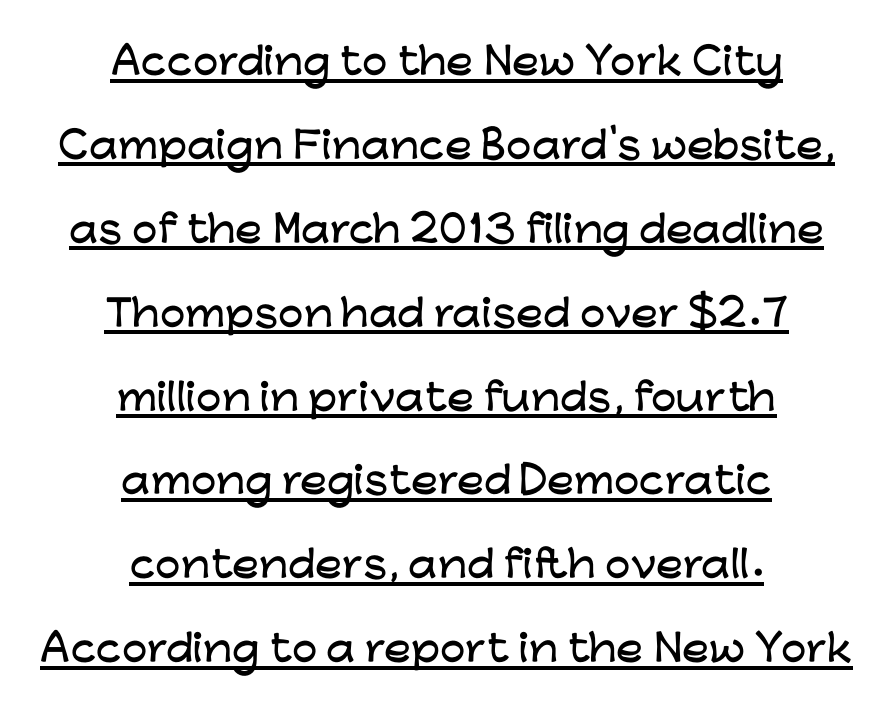
The image shows 36 px wide sans-serif type, upright; set centered, loose line spacing (2.33x), normal letter spacing, underlined; low stroke contrast and a medium x-height.
